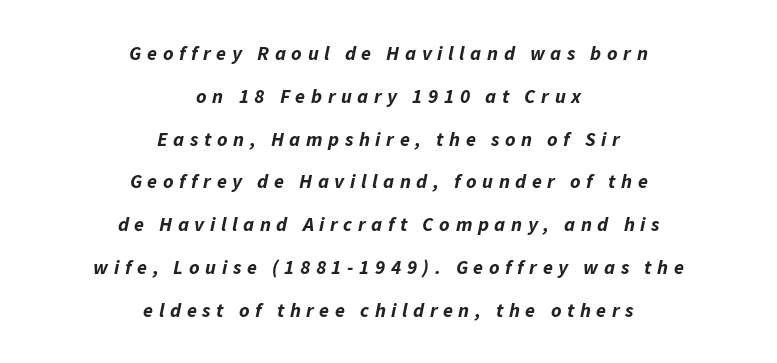
Honestly, there is no underline to notice here at all. This sample uses an oblique cut, with every glyph tilted off the vertical. Teacher's note: observe the equal gaps on both sides — that is centered alignment. Tracking value appears strongly positive — letters spread wide. How would I describe the line gaps? Wide and relaxed.
